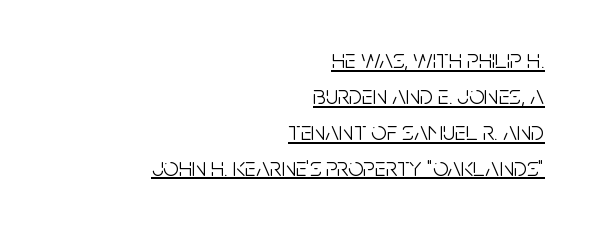
{"italic": "no", "bold": "no", "underline": "yes", "align": "right", "line_spacing": "normal", "line_spacing_ratio": 1.33, "letter_spacing": "normal", "letter_spacing_em": 0.0, "glyph_px": 27}
